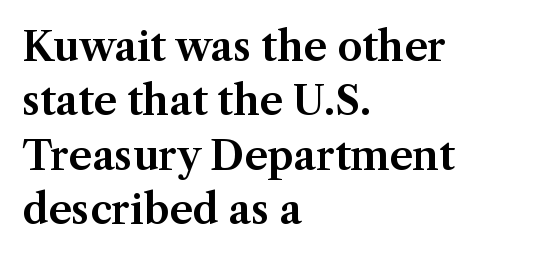
The face used here is proportionally spaced, like ordinary book or web type. A typesetter would call this zero additional tracking. Line beginnings align vertically; line endings do not. Leading: standard.
